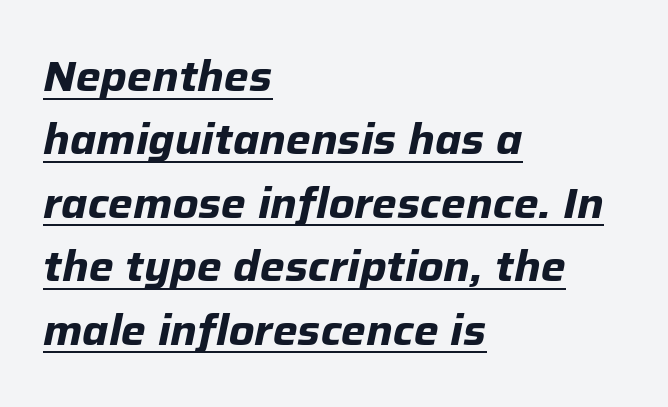
The image shows 42 px bold type, italic (leaning right); set left-aligned, normal line spacing (1.51x), normal letter spacing, underlined; low stroke contrast and a medium x-height.
